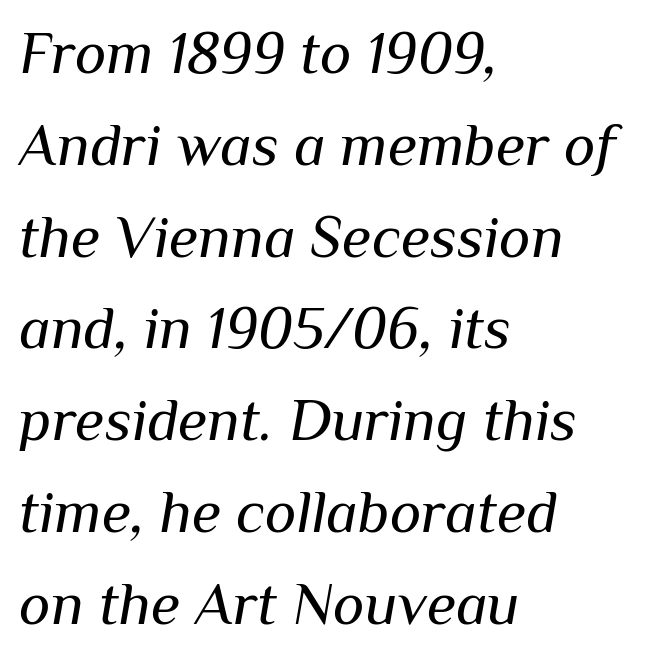
{"italic": "yes", "lean": "right", "slant_degrees": 10, "bold": "no", "weight": "regular", "width": "normal", "stroke_contrast": "medium", "x_height": "medium", "monospaced": "no", "underline": "no", "align": "left", "line_spacing": "normal", "line_spacing_ratio": 1.53, "letter_spacing": "normal", "letter_spacing_em": 0.0, "glyph_px": 60}
